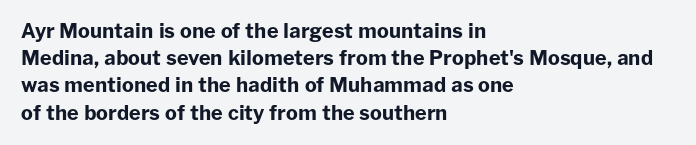
The image shows 20 px bold type, upright; set left-aligned, normal line spacing (1.36x), normal letter spacing, not underlined.
